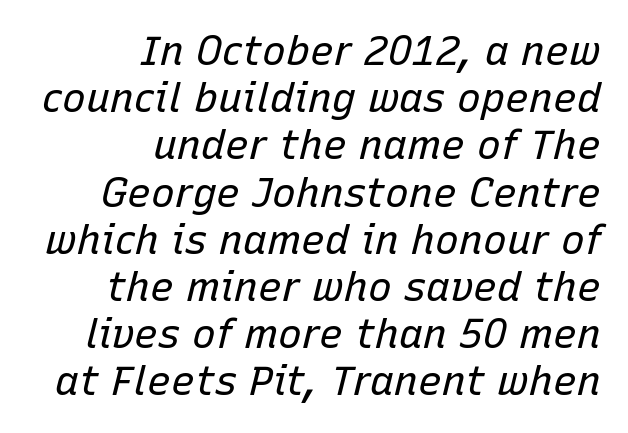
Q: Is the text bold? A: No.
Q: Is the text italic (slanted)? A: Yes, it leans right by about 15 degrees.
Q: Is the text underlined? A: No.
Q: How is the paragraph aligned? A: Right-aligned.
Q: Is the spacing between letters normal or unusually wide? A: Normal.
Q: Width (condensed, normal, or wide)? A: Normal.
Q: Stroke contrast? A: Low.
Q: x-height? A: Medium.
Q: Monospaced? A: No.
